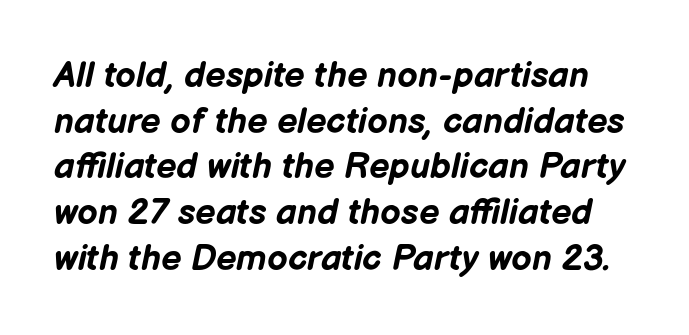
The image shows 36 px bold type, italic (leaning right); set normal line spacing (1.27x), normal letter spacing, not underlined; low stroke contrast and a medium x-height.
